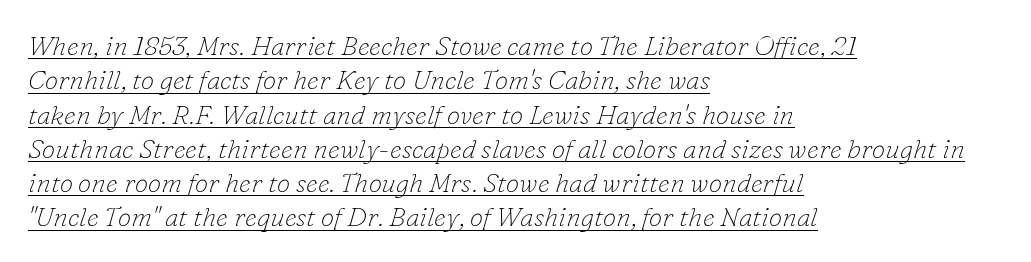
Q: Is the text bold? A: No.
Q: Is the text italic (slanted)? A: Yes, it leans right by about 16 degrees.
Q: Is the text underlined? A: Yes.
Q: How is the paragraph aligned? A: Left-aligned.
Q: Is the spacing between letters normal or unusually wide? A: Normal.
Q: Is the spacing between lines tight, normal or loose? A: Normal.
